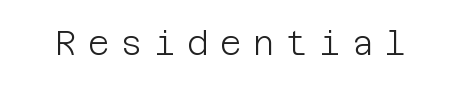
Ascenders rise straight up at ninety degrees. The passage shown is not bold in any degree. Are there feet on the stems? There aren't — it's a sans. Students, note that the glyphs here are deliberately spaced far apart. Check the space under the baseline: it is left empty.
